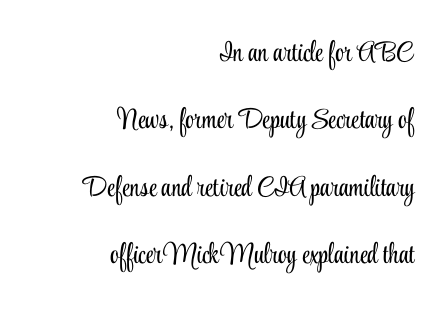
Q: Is the text bold? A: No.
Q: Is the text italic (slanted)? A: Yes.
Q: Is the typeface a serif or a sans-serif typeface? A: Serif.
Q: Is the text underlined? A: No.
Q: How is the paragraph aligned? A: Right-aligned.
Q: Is the spacing between letters normal or unusually wide? A: Normal.
Q: Is the spacing between lines tight, normal or loose? A: Loose.
Q: Width (condensed, normal, or wide)? A: Condensed.
Q: Stroke contrast? A: Low.
Q: x-height? A: Small.
Q: Monospaced? A: No.
